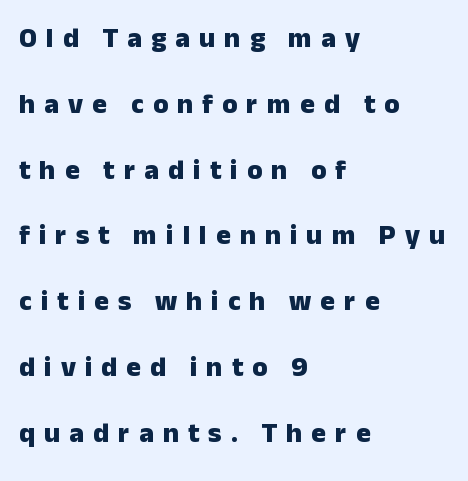
Whoever set this chose breathing room over compactness in the vertical rhythm. A classic flush-left, rag-right setting is used for this passage. Students, this is bold: see how much ink each stroke carries. Stroke terminals: plain, sans-serif. Is there any slant? The stems are plumb.
